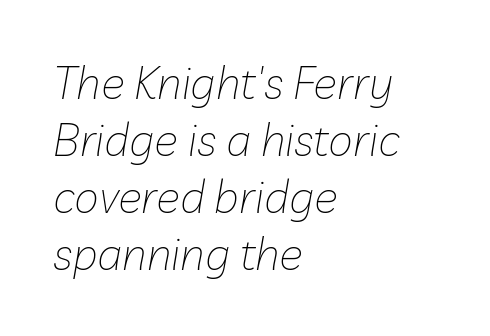
The line-height multiplier appears to be the usual default. If you drew a line through each stem, it would be angled. Quick note: underline off. No heavy texture on the line: the type isn't bold. The text block is weighted toward the left margin, trailing off unevenly rightward. The horizontal fit of the characters is conventional and even.
